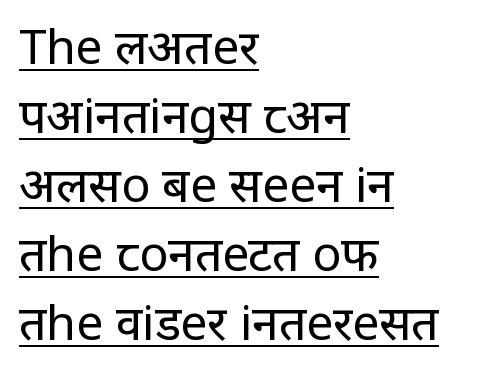
{"serif": "no", "italic": "no", "bold": "no", "weight": "regular", "width": "condensed", "stroke_contrast": "low", "x_height": "large", "monospaced": "no", "underline": "yes", "align": "left", "line_spacing": "normal", "line_spacing_ratio": 1.44, "letter_spacing": "normal", "letter_spacing_em": 0.0, "glyph_px": 48}
